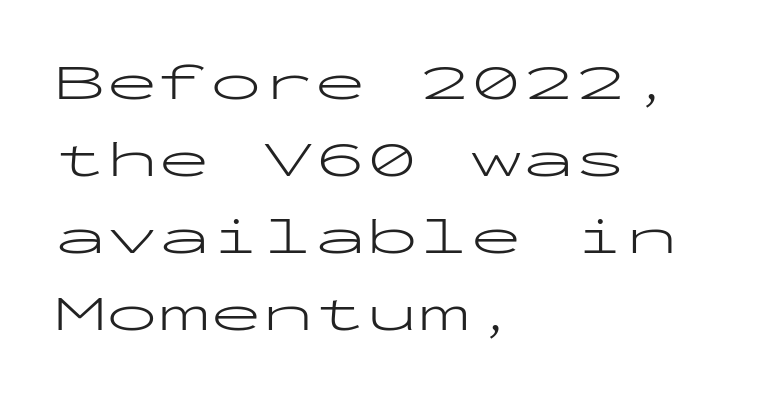
Bold? No — there's no thickening of the strokes. A classic flush-left, rag-right setting is used for this passage. You could count columns in this text — the font is strictly monospaced. Students, observe: this is what conventionally led text looks like. Style check: upright. Are there feet on the stems? There aren't — it's a sans.
